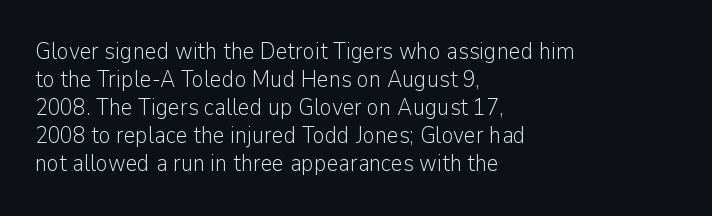
Every stem runs plumb, perpendicular to the baseline. Layout note: lines flush left. Decoration check: the copy has no underline. Short note: letters normally spaced.
